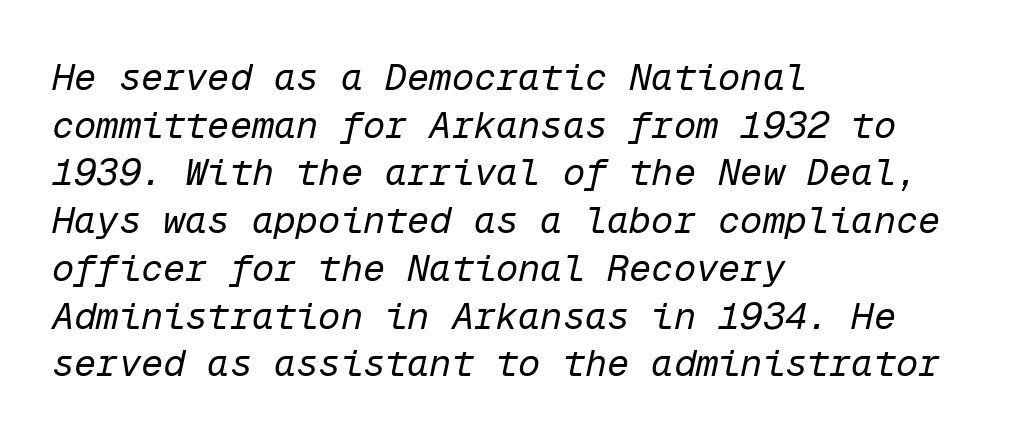
Typeset ragged right — the left edge is the straight one. Note the uniform advance width — an 'i' takes as much space as an 'm'. Is the type slanted? Yes — the strokes lean at a clear angle. Descender tails drop into unmarked territory. Stroke thickness stays within the range of a standard reading face or lighter.
